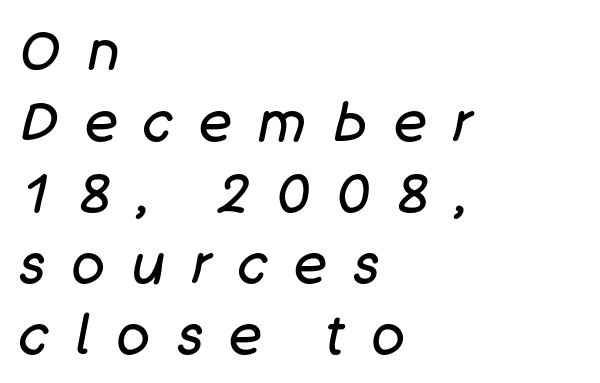
A quiet, ordinary-to-light weight characterises the typeface. The lines are quadded left. Descender tails drop into unmarked territory. The letters advance in unequal steps, a hallmark of proportional type. Letter spacing: wide.
